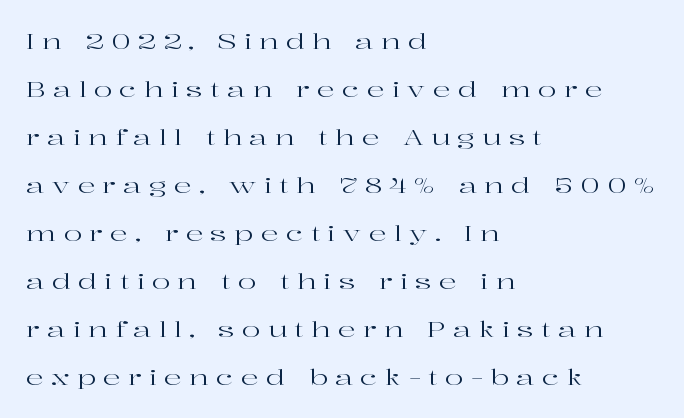
The image shows 22 px text type, upright; set left-aligned, loose line spacing (2.18x), unusually wide letter spacing (+0.33 em), not underlined.
